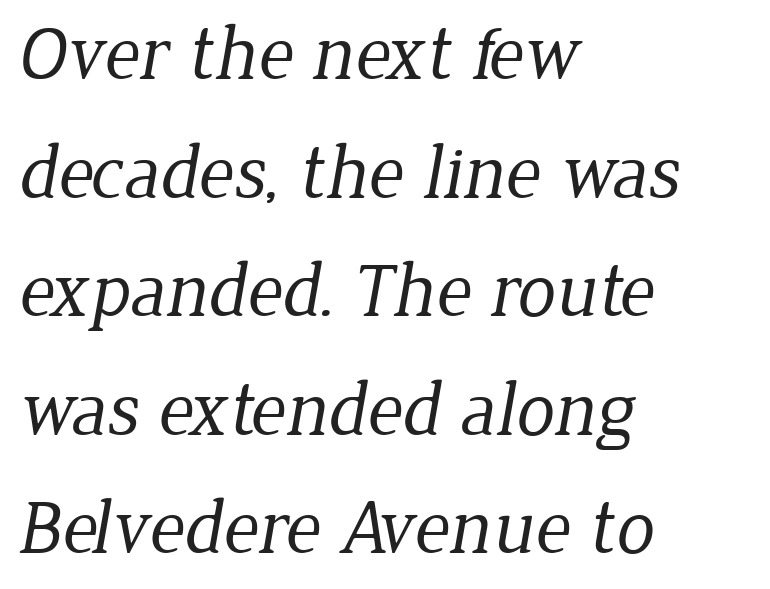
Q: Is the text bold? A: No.
Q: Is the typeface a serif or a sans-serif typeface? A: Serif.
Q: Is the text underlined? A: No.
Q: How is the paragraph aligned? A: Left-aligned.
Q: Is the spacing between letters normal or unusually wide? A: Normal.
Q: Is the spacing between lines tight, normal or loose? A: Normal.
Q: Width (condensed, normal, or wide)? A: Normal.
Q: Stroke contrast? A: Low.
Q: x-height? A: Medium.
Q: Monospaced? A: No.
